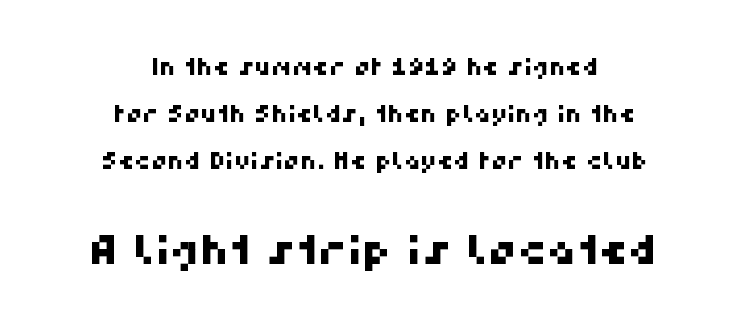
The specimen omits any rule beneath the text block's lines. The rag falls on both sides of this text block equally. Note the varied advance widths — an 'i' is clearly narrower than an 'm'. Students, note that the glyphs here touch the page at normal intervals.
